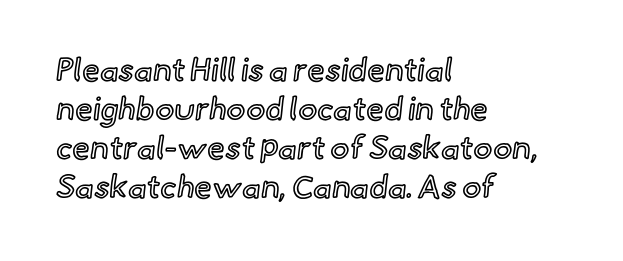
The image shows 32 px text type; set left-aligned, line spacing 1.22x, normal letter spacing, not underlined; a small x-height.
